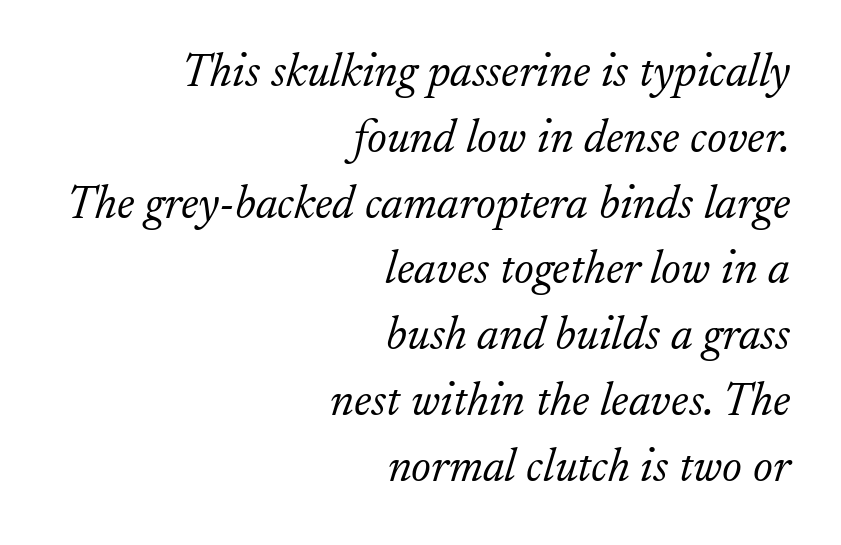
The image shows 47 px light serif type, italic (leaning right); set right-aligned, normal line spacing (1.4x), normal letter spacing, not underlined; low stroke contrast and a small x-height.
